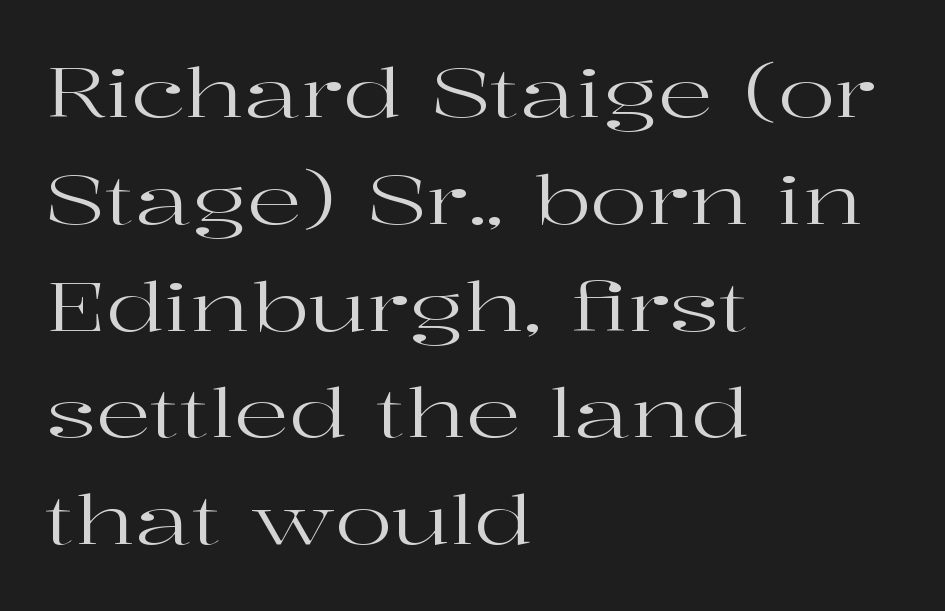
Stem width sits at or under what a default text font uses. Does the lettering tilt? It doesn't — this is upright. Does the leading feel generous? No, just average. Check under the words: just untouched page. What kind of face is this? One with serifs.
